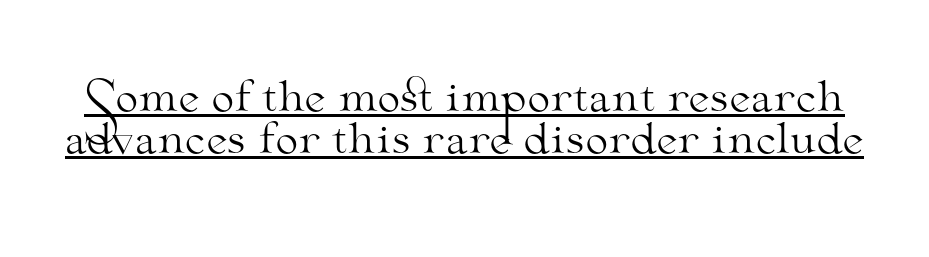
The image shows 41 px light, wide serif type, upright; set tight line spacing (1.03x), normal letter spacing, underlined; medium stroke contrast and a small x-height.
